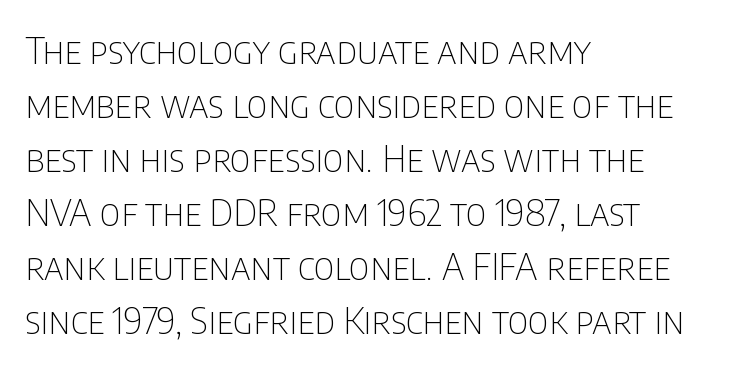
The image shows 37 px thin, condensed sans-serif type, upright; set left-aligned, normal line spacing (1.46x), normal letter spacing, not underlined; low stroke contrast and a large x-height.
